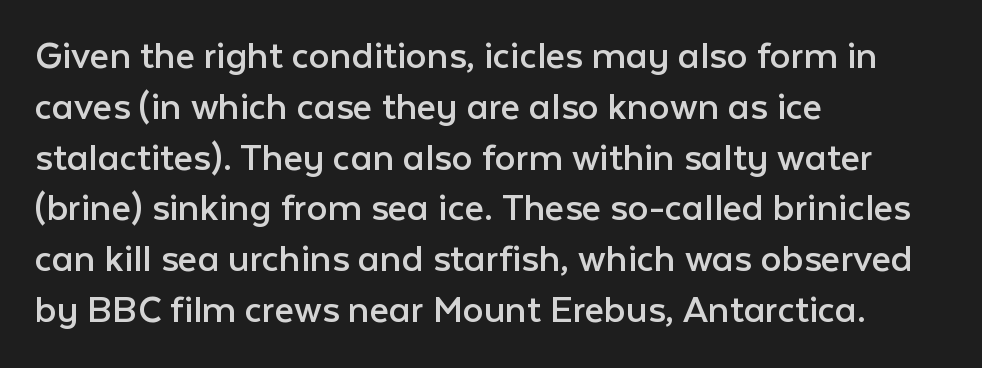
{"serif": "no", "italic": "no", "bold": "no", "weight": "regular", "width": "normal", "stroke_contrast": "low", "x_height": "medium", "monospaced": "no", "underline": "no", "align": "left", "line_spacing_ratio": 1.21, "letter_spacing": "normal", "letter_spacing_em": 0.0, "glyph_px": 42}
